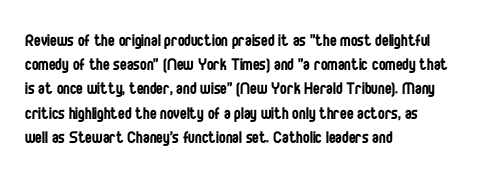
{"italic": "no", "bold": "no", "underline": "no", "align": "left", "line_spacing_ratio": 1.21, "letter_spacing": "normal", "letter_spacing_em": 0.0, "glyph_px": 20}
